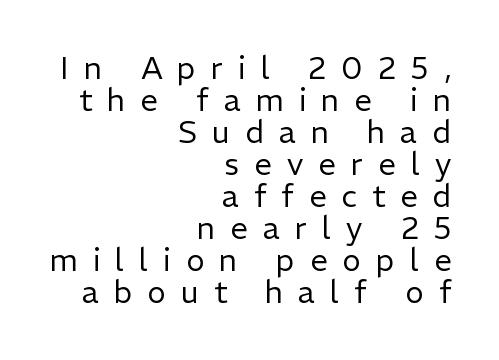
Q: Is the text bold? A: No.
Q: Is the text italic (slanted)? A: No, it is upright.
Q: Is the typeface a serif or a sans-serif typeface? A: Sans-serif.
Q: Is the text underlined? A: No.
Q: How is the paragraph aligned? A: Right-aligned.
Q: Is the spacing between letters normal or unusually wide? A: Unusually wide.
Q: Is the spacing between lines tight, normal or loose? A: Tight.
Q: Width (condensed, normal, or wide)? A: Normal.
Q: Stroke contrast? A: Low.
Q: x-height? A: Medium.
Q: Monospaced? A: No.
